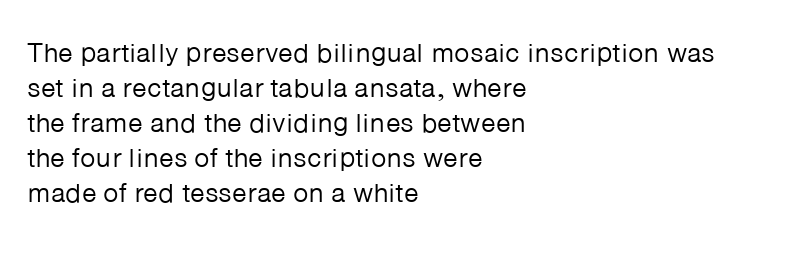
{"italic": "no", "bold": "no", "underline": "no", "align": "left", "line_spacing": "normal", "line_spacing_ratio": 1.3, "letter_spacing": "normal", "letter_spacing_em": 0.0, "glyph_px": 27}
